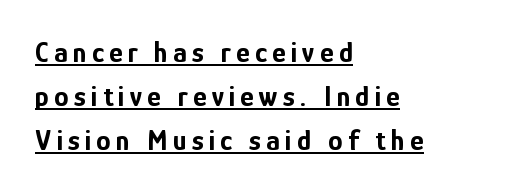
{"serif": "no", "italic": "no", "bold": "yes", "weight": "bold", "width": "condensed", "stroke_contrast": "low", "x_height": "medium", "monospaced": "no", "underline": "yes", "align": "left", "line_spacing": "normal", "line_spacing_ratio": 1.51, "glyph_px": 29}
